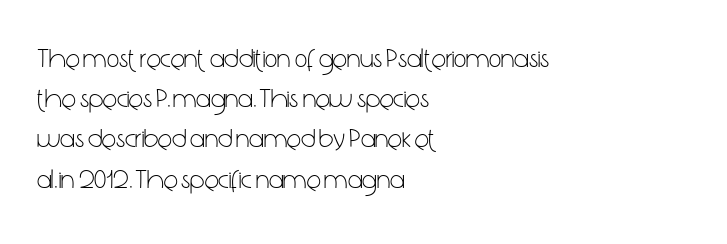
{"italic": "no", "bold": "no", "underline": "no", "align": "left", "line_spacing": "normal", "line_spacing_ratio": 1.49, "letter_spacing": "normal", "letter_spacing_em": 0.0, "glyph_px": 27}
